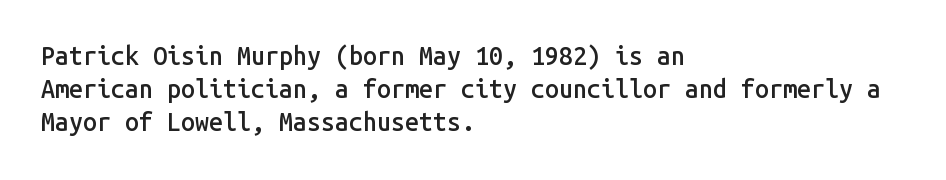
{"italic": "no", "bold": "semi", "underline": "no", "align": "left", "line_spacing": "normal", "line_spacing_ratio": 1.33, "letter_spacing": "normal", "letter_spacing_em": 0.0, "glyph_px": 25}
